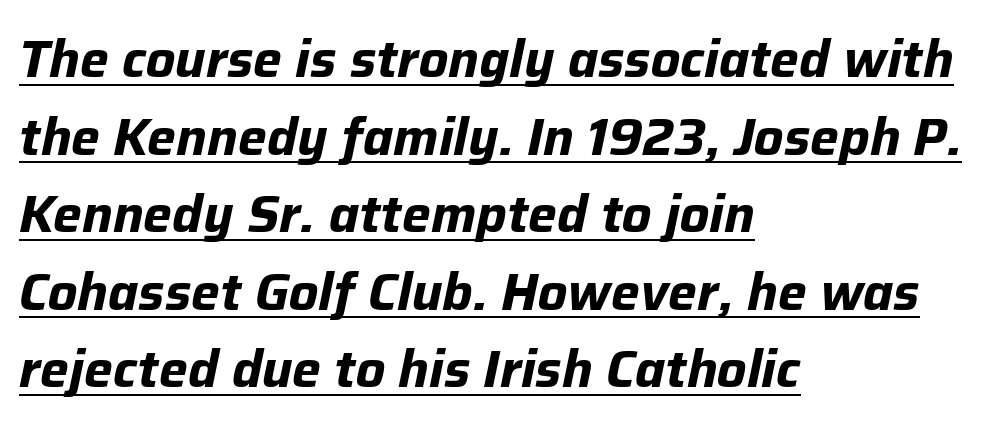
Heavy, bold letterforms. Reading down the block, your eye returns to a fixed left position each line. Spacing verdict: proportional, widths tailored to each character. Has an underline been added? It has. In terms of letterspacing, this is plain default setting. Emphasis-style slanted type is in use.
